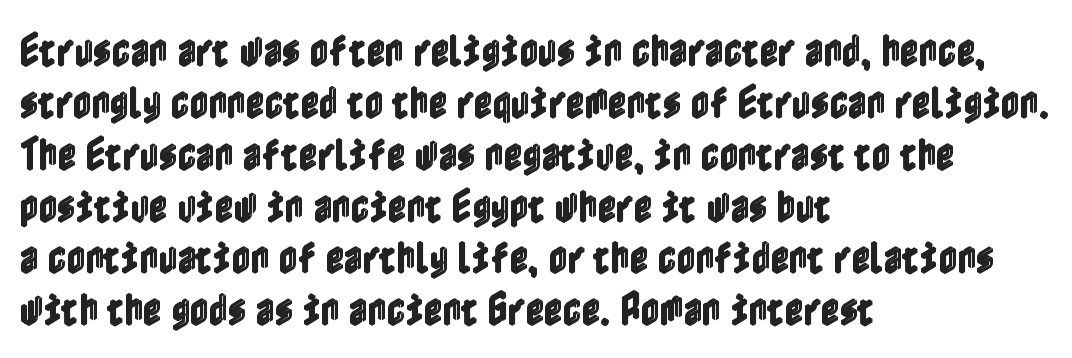
Reading down the block, your eye returns to a fixed left position each line. Notice how the stems are strictly vertical — no italics here. Only glyphs here, with clear space below each row. Characters follow at the spacing the type designer built in.
